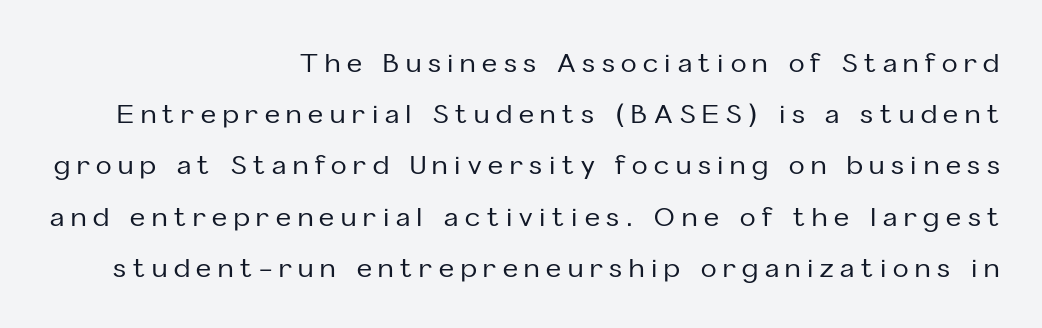
Notice the wide empty band between every row — that's loose leading. Rule under the text: the space is simply empty. Tall strokes in this sample are plumb rather than angled. Display-style spreading of the glyphs; the letterfit is very open. The rag falls on the left side of this text block.
